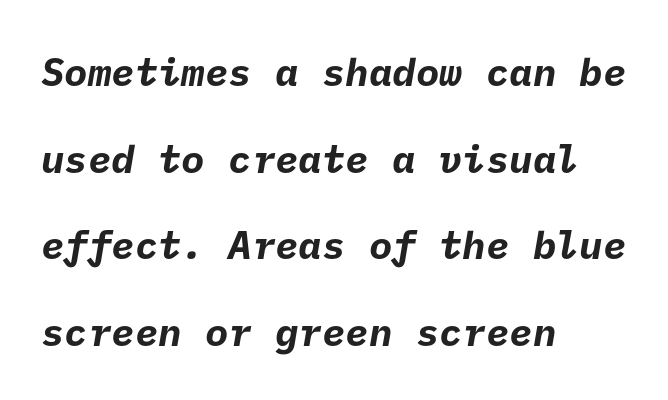
{"serif": "no", "bold": "yes", "weight": "bold", "width": "normal", "stroke_contrast": "low", "x_height": "medium", "underline": "no", "align": "left", "line_spacing": "loose", "line_spacing_ratio": 2.22, "letter_spacing": "normal", "letter_spacing_em": 0.0, "glyph_px": 39}
